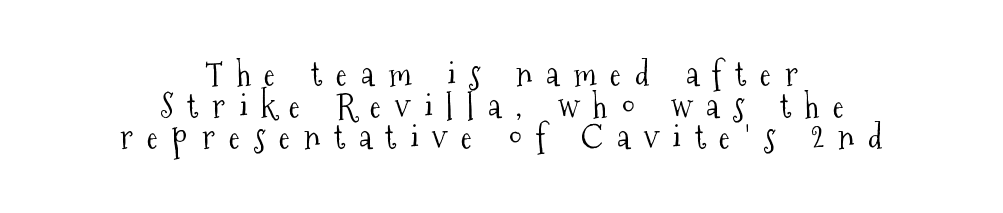
A light-to-regular cut is what we see here. The gap between lines stays unmarked. Characters remain perfectly vertical along every line. Leading: reduced. A typesetter would call this proportional, since set widths differ per character. Stroke terminals: seriffed.
